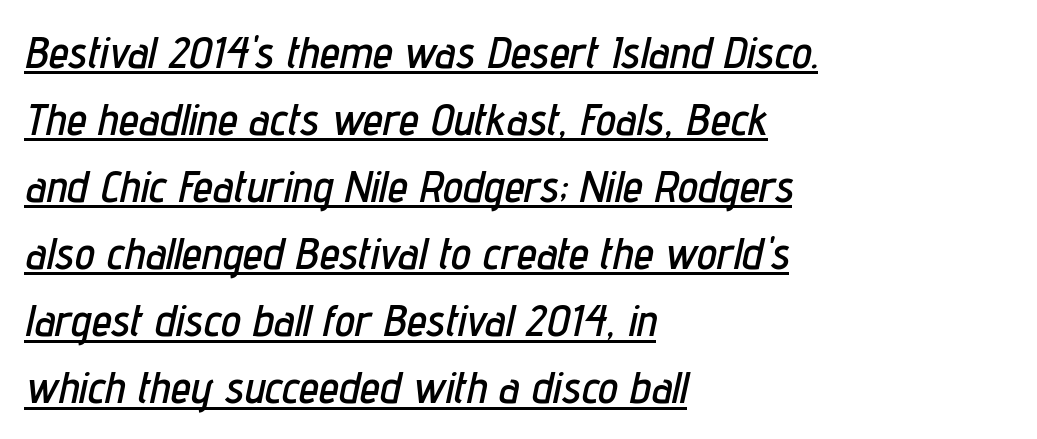
The image shows 45 px condensed type, italic (leaning right); set left-aligned, normal line spacing (1.49x), normal letter spacing, underlined; low stroke contrast and a medium x-height.
